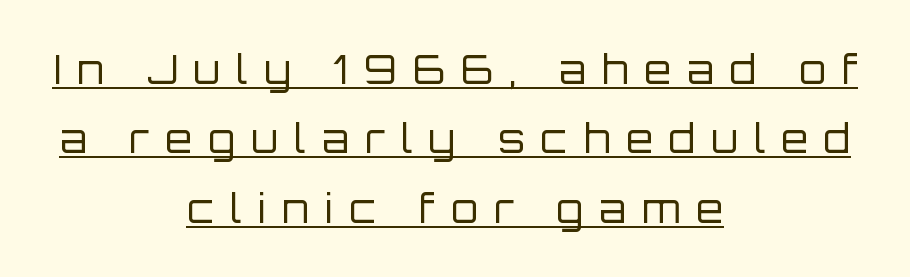
If you folded the block vertically in half, each line would mirror itself in length. Spacing verdict: proportional, widths tailored to each character. Emphasis is given by a line drawn under the lettering. The letterforms stand isolated, each surrounded by extra space.
